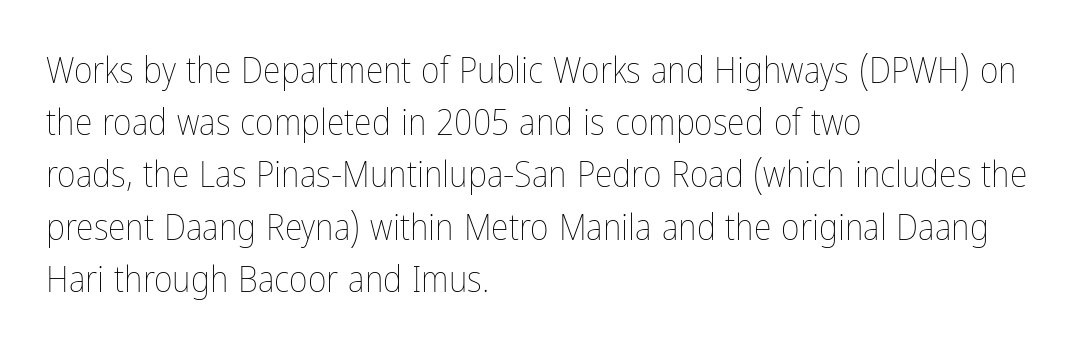
The image shows 36 px thin, condensed type, upright; set left-aligned, normal line spacing (1.45x), normal letter spacing, not underlined; low stroke contrast and a medium x-height.
